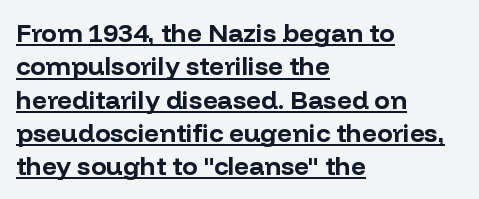
The rows are spaced the way most documents space them. The face used here appears with an underline applied. The tracking reads as untouched default to a designer's eye. Set as a true bold cut, around the 700 mark. Short and long lines alike share a common starting point at left. A roman cut, with each character standing at attention.
